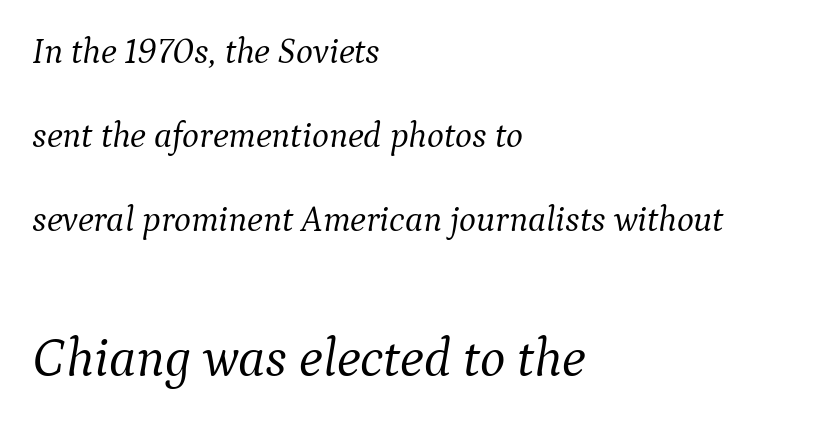
{"serif": "yes", "italic": "yes", "lean": "right", "slant_degrees": 9, "bold": "no", "weight": "light", "width": "normal", "stroke_contrast": "medium", "x_height": "medium", "monospaced": "no", "underline": "no", "align": "left", "line_spacing": "loose", "line_spacing_ratio": 2.34, "letter_spacing": "normal", "letter_spacing_em": 0.0, "larger_block": "second", "size_ratio": 1.5, "glyph_px": 54}
